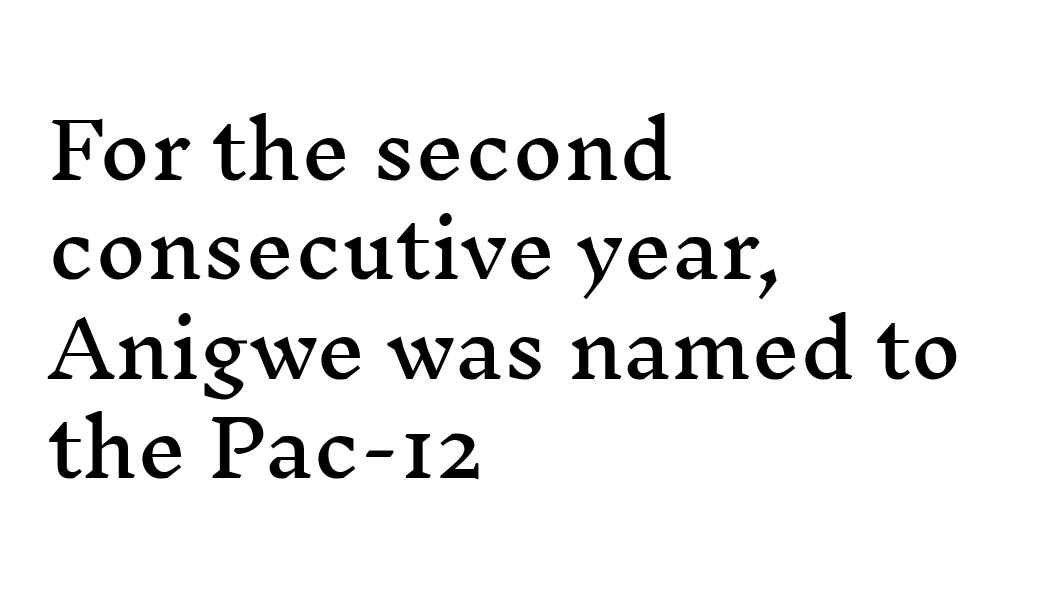
What stands out about the letter spacing? Nothing — it is the standard amount. Plain, unruled lines of type. You can tell from the footed stems that serif type was used. A classic flush-left, rag-right setting is used for this passage. Notice how descenders clear the ascenders below comfortably — that's standard leading. Each letter keeps its own natural width here, so spacing adapts to shape.
